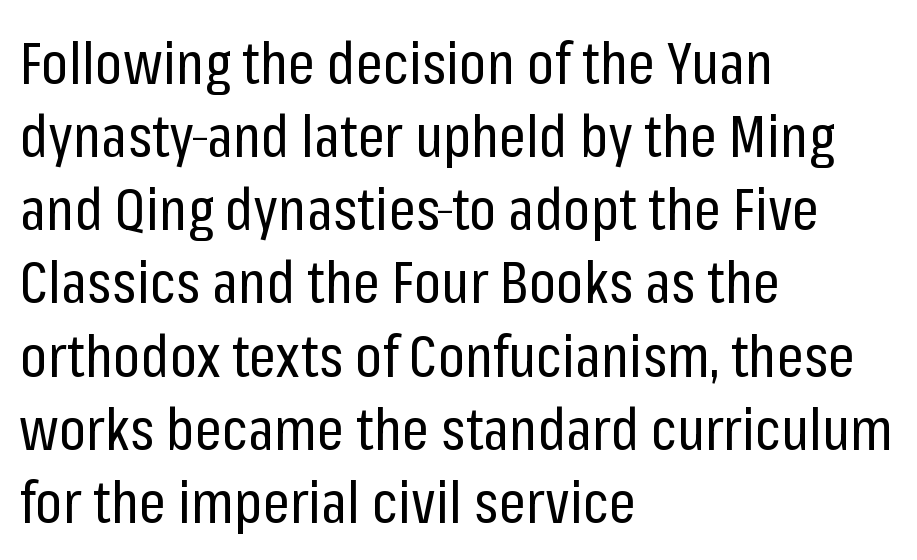
The image shows 59 px regular-weight, condensed sans-serif type, upright; set left-aligned, line spacing 1.24x, normal letter spacing, not underlined; low stroke contrast and a medium x-height.
